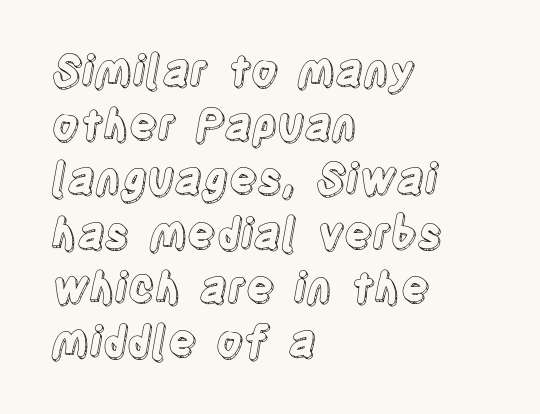
Q: Is the text italic (slanted)? A: Yes.
Q: Is the text underlined? A: No.
Q: How is the paragraph aligned? A: Left-aligned.
Q: Is the spacing between letters normal or unusually wide? A: Normal.
Q: Is the spacing between lines tight, normal or loose? A: Normal.
Q: Width (condensed, normal, or wide)? A: Condensed.
Q: x-height? A: Large.
Q: Monospaced? A: No.
